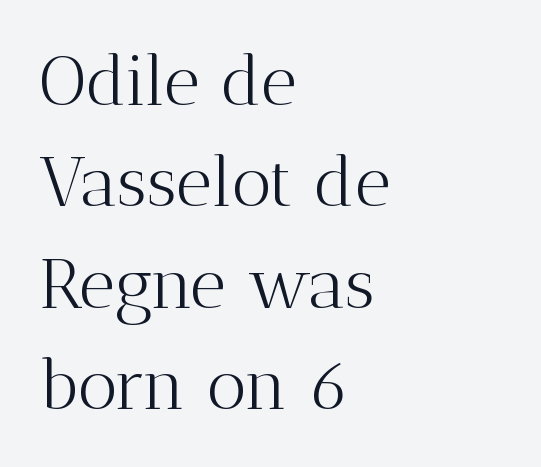
The passage shown is not underscored anywhere. Stems and bowls with no extra thickness — not bold. Character widths vary here, with narrow letters taking less room than wide ones. The passage shown has conventional tracking throughout. Students, observe: this is what conventionally led text looks like. It's the straight-up-and-down kind of type.
